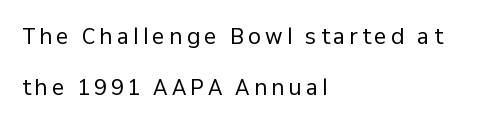
Q: Is the text bold? A: No.
Q: Is the text italic (slanted)? A: No, it is upright.
Q: Is the text underlined? A: No.
Q: How is the paragraph aligned? A: Left-aligned.
Q: Is the spacing between letters normal or unusually wide? A: Unusually wide.
Q: Is the spacing between lines tight, normal or loose? A: Loose.
